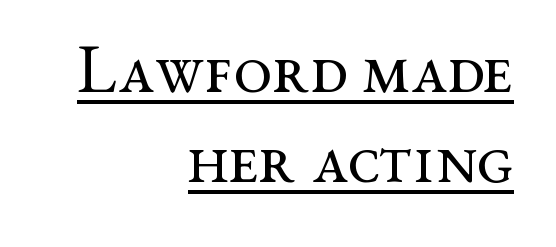
{"serif": "yes", "italic": "no", "bold": "no", "weight": "regular", "width": "wide", "stroke_contrast": "medium", "x_height": "medium", "monospaced": "no", "underline": "yes", "align": "right", "line_spacing": "normal", "line_spacing_ratio": 1.31, "letter_spacing": "normal", "letter_spacing_em": 0.0, "glyph_px": 69}
